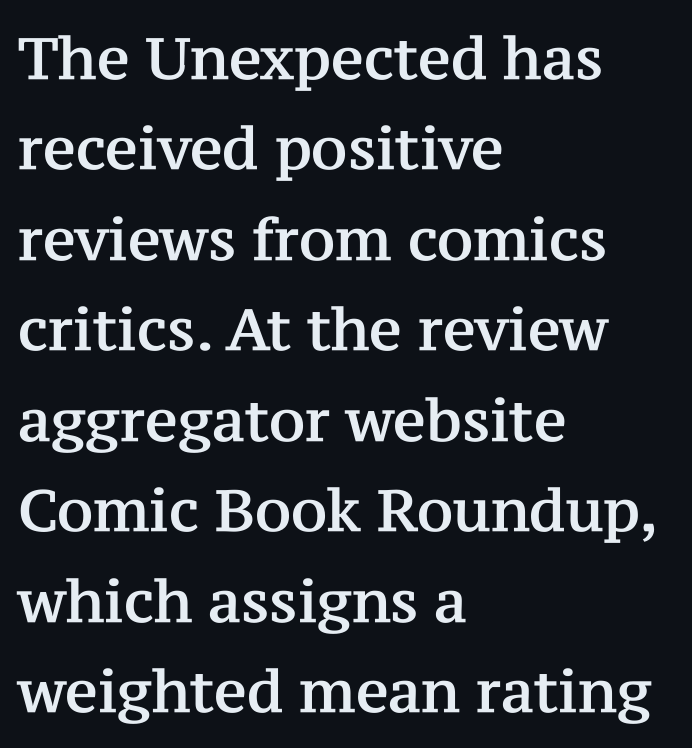
Q: Is the text italic (slanted)? A: No, it is upright.
Q: Is the typeface a serif or a sans-serif typeface? A: Serif.
Q: Is the text underlined? A: No.
Q: How is the paragraph aligned? A: Left-aligned.
Q: Is the spacing between letters normal or unusually wide? A: Normal.
Q: Is the spacing between lines tight, normal or loose? A: Normal.
Q: Width (condensed, normal, or wide)? A: Normal.
Q: Stroke contrast? A: Medium.
Q: x-height? A: Medium.
Q: Monospaced? A: No.
